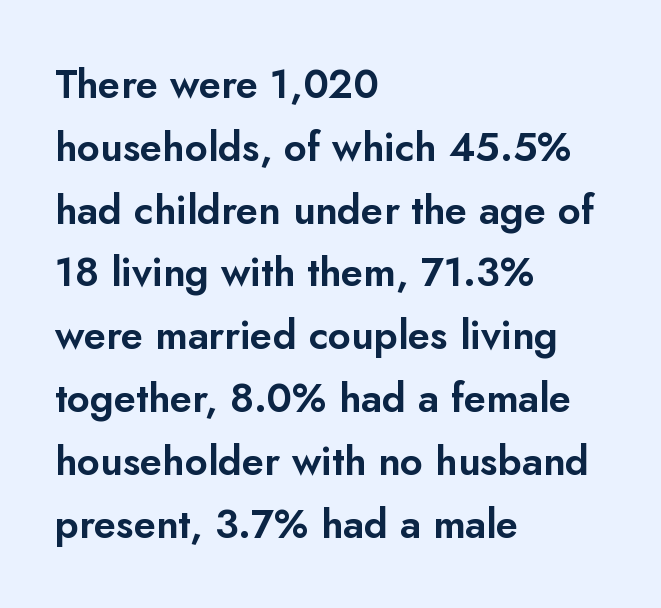
The image shows 40 px sans-serif type, upright; set left-aligned, normal line spacing (1.57x), normal letter spacing, not underlined; low stroke contrast and a small x-height.
